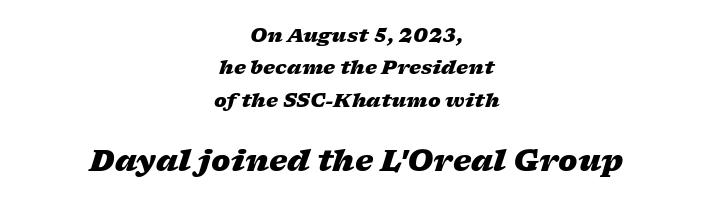
Q: Is the text bold? A: Yes.
Q: Is the text italic (slanted)? A: Yes, it leans right by about 17 degrees.
Q: Is the text underlined? A: No.
Q: How is the paragraph aligned? A: Centered.
Q: Is the spacing between letters normal or unusually wide? A: Normal.
Q: Which block of text is set in a larger size, the first (top) or the second (bottom)? A: The second (bottom) one.
Q: Width (condensed, normal, or wide)? A: Wide.
Q: Stroke contrast? A: Low.
Q: x-height? A: Medium.
Q: Monospaced? A: No.
